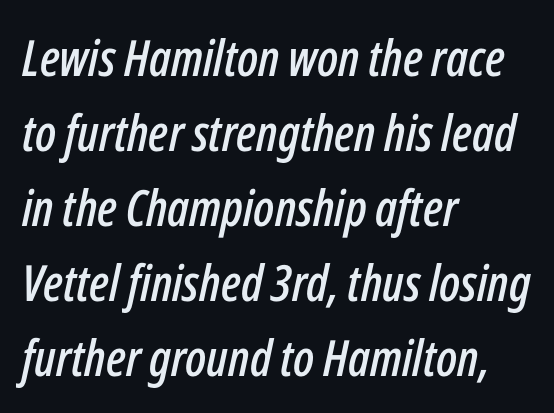
Q: Is the text italic (slanted)? A: Yes, it leans right by about 12 degrees.
Q: Is the text underlined? A: No.
Q: How is the paragraph aligned? A: Left-aligned.
Q: Is the spacing between letters normal or unusually wide? A: Normal.
Q: Is the spacing between lines tight, normal or loose? A: Normal.
Q: Width (condensed, normal, or wide)? A: Condensed.
Q: Stroke contrast? A: Low.
Q: x-height? A: Medium.
Q: Monospaced? A: No.
